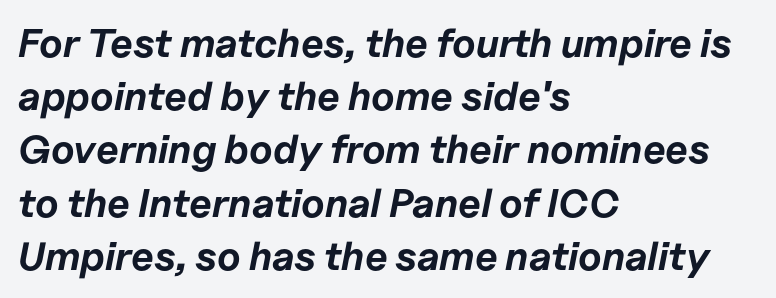
{"italic": "yes", "lean": "right", "slant_degrees": 11, "bold": "yes", "weight": "bold", "width": "normal", "stroke_contrast": "low", "x_height": "medium", "monospaced": "no", "underline": "no", "align": "left", "line_spacing": "normal", "line_spacing_ratio": 1.33, "letter_spacing": "normal", "letter_spacing_em": 0.0, "glyph_px": 40}
